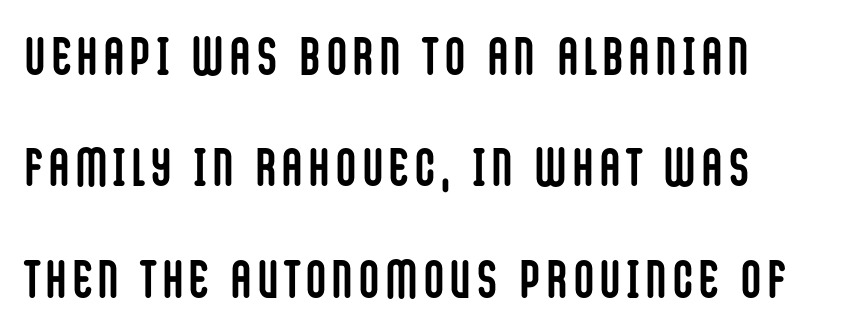
{"serif": "no", "italic": "no", "bold": "yes", "weight": "semibold", "width": "condensed", "stroke_contrast": "low", "x_height": "large", "monospaced": "no", "underline": "no", "align": "left", "line_spacing": "loose", "line_spacing_ratio": 2.1, "glyph_px": 53}
